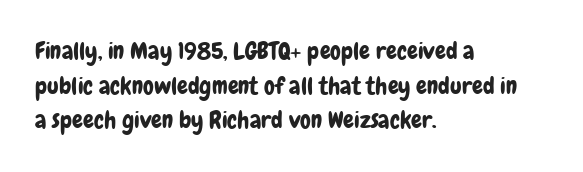
Q: Is the text italic (slanted)? A: No, it is upright.
Q: Is the text underlined? A: No.
Q: How is the paragraph aligned? A: Left-aligned.
Q: Is the spacing between letters normal or unusually wide? A: Normal.
Q: Is the spacing between lines tight, normal or loose? A: Normal.
